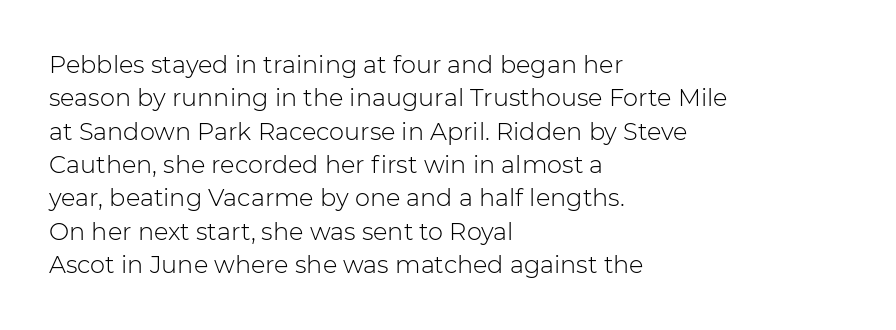
{"italic": "no", "bold": "no", "underline": "no", "align": "left", "line_spacing": "normal", "line_spacing_ratio": 1.39, "letter_spacing": "normal", "letter_spacing_em": 0.0, "glyph_px": 24}
